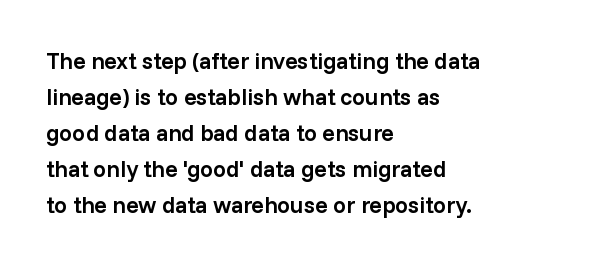
{"italic": "no", "bold": "semi", "underline": "no", "align": "left", "line_spacing": "normal", "line_spacing_ratio": 1.56, "letter_spacing": "normal", "letter_spacing_em": 0.0, "glyph_px": 23}
